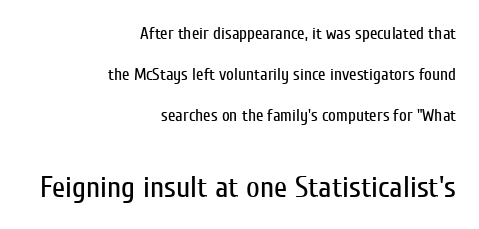
{"serif": "no", "italic": "no", "bold": "no", "weight": "regular", "width": "condensed", "stroke_contrast": "low", "x_height": "medium", "monospaced": "no", "underline": "no", "align": "right", "line_spacing": "loose", "line_spacing_ratio": 2.42, "letter_spacing": "normal", "letter_spacing_em": 0.0, "larger_block": "second", "size_ratio": 1.76, "glyph_px": 30}
